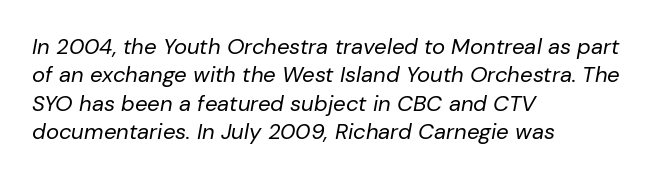
Q: Is the text bold? A: No.
Q: Is the text italic (slanted)? A: Yes, it leans right by about 10 degrees.
Q: Is the text underlined? A: No.
Q: How is the paragraph aligned? A: Left-aligned.
Q: Is the spacing between letters normal or unusually wide? A: Normal.
Q: Is the spacing between lines tight, normal or loose? A: Normal.
